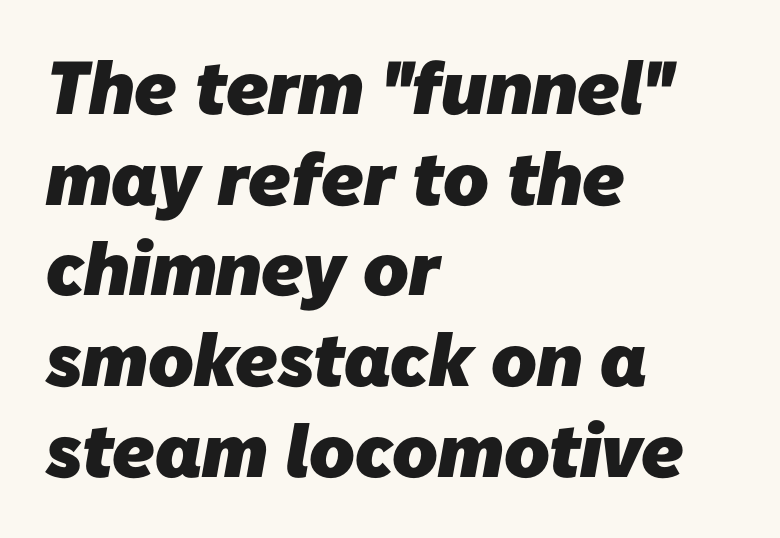
{"serif": "no", "bold": "yes", "weight": "heavy", "width": "normal", "stroke_contrast": "low", "x_height": "medium", "monospaced": "no", "underline": "no", "align": "left", "line_spacing_ratio": 1.21, "letter_spacing": "normal", "letter_spacing_em": 0.0, "glyph_px": 75}
